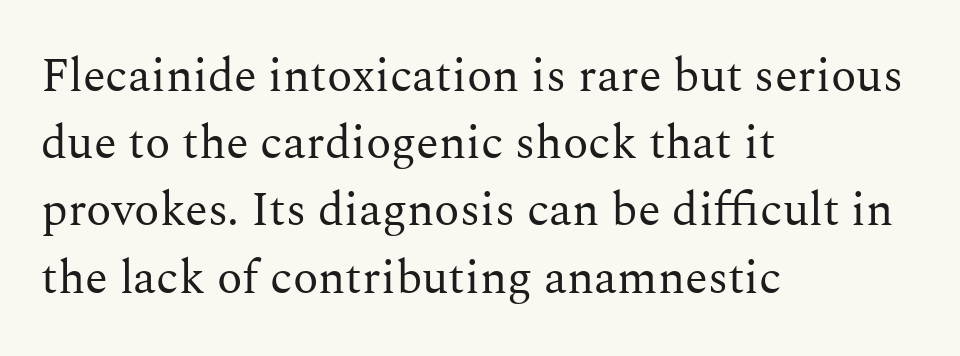
Q: Is the text bold? A: No.
Q: Is the text italic (slanted)? A: No, it is upright.
Q: Is the typeface a serif or a sans-serif typeface? A: Serif.
Q: Is the text underlined? A: No.
Q: How is the paragraph aligned? A: Left-aligned.
Q: Is the spacing between letters normal or unusually wide? A: Normal.
Q: Is the spacing between lines tight, normal or loose? A: Normal.
Q: Width (condensed, normal, or wide)? A: Normal.
Q: Stroke contrast? A: Medium.
Q: x-height? A: Medium.
Q: Monospaced? A: No.
